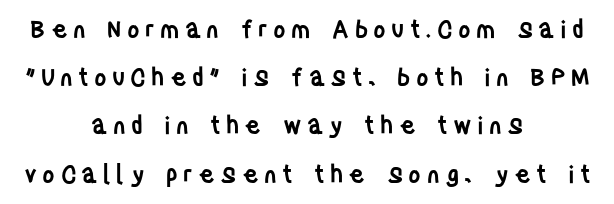
{"italic": "no", "bold": "semi", "underline": "no", "align": "center", "line_spacing": "loose", "line_spacing_ratio": 2.01, "letter_spacing": "wide", "letter_spacing_em": 0.22, "glyph_px": 24}
